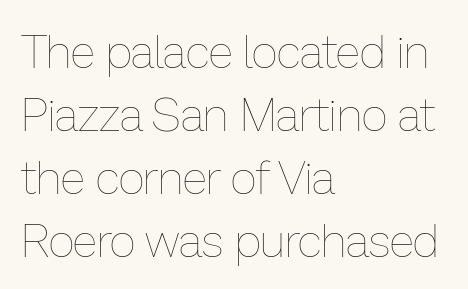
The tracking reads as untouched default to a designer's eye. Glance below the letters and you will spot only blank space. The lettering stays uniformly vertical, giving the passage a roman look. The typeface has the unassuming heft of standard copy or less. If you measured baseline to baseline, you'd find a middling distance. A typesetter would call this proportional, since set widths differ per character.
